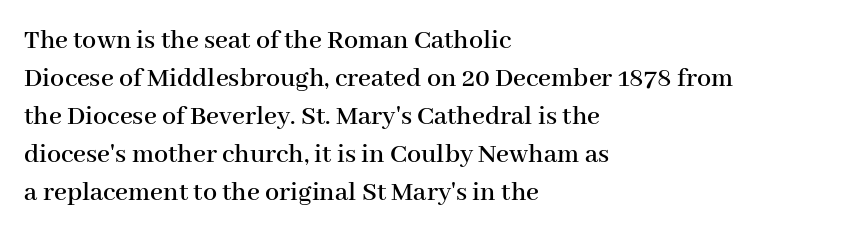
The face used here is proportionally spaced, like ordinary book or web type. Baseline-to-baseline distance is the conventional proportion of letter height. Check where the strokes stop: tiny serifs finish them off. This is roman type, the default non-slanted kind. All the whitespace from short lines collects on the right. Words appear dense and cohesive because spacing is normal.
